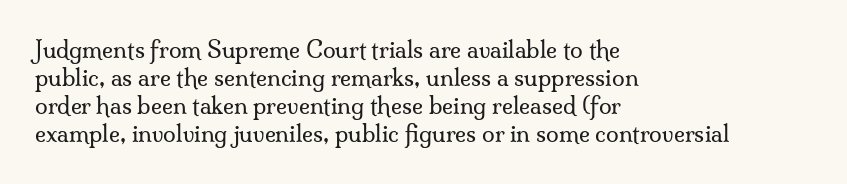
{"italic": "no", "bold": "no", "underline": "no", "align": "left", "line_spacing_ratio": 1.22, "letter_spacing": "normal", "letter_spacing_em": 0.0, "glyph_px": 23}
